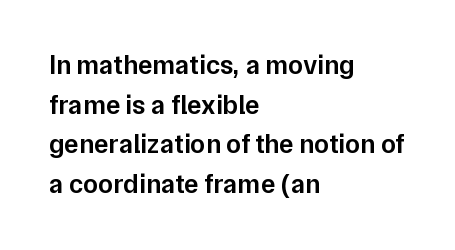
The image shows 27 px text type, upright; set left-aligned, normal line spacing (1.47x), normal letter spacing, not underlined.
